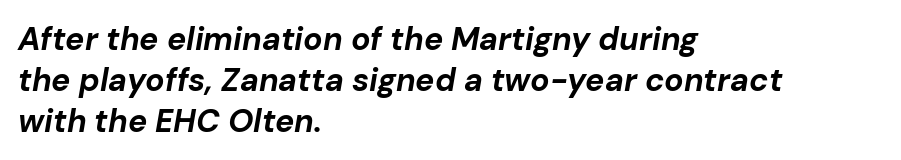
{"italic": "yes", "lean": "right", "slant_degrees": 10, "bold": "yes", "weight": "bold", "width": "normal", "stroke_contrast": "low", "x_height": "medium", "monospaced": "no", "underline": "no", "align": "left", "line_spacing": "normal", "line_spacing_ratio": 1.28, "letter_spacing": "normal", "letter_spacing_em": 0.0, "glyph_px": 32}
